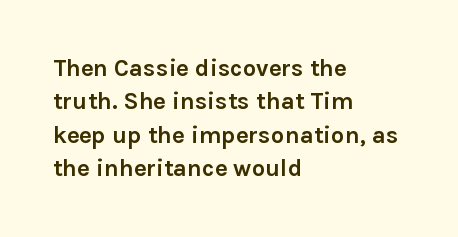
You can tell it's not italic because the verticals are truly vertical. Descender tails drop into unmarked territory. Baseline-to-baseline distance is the conventional proportion of letter height. Nobody touched the tracking dial on this one. Thick stems and heavy bowls — unmistakably bold. One-word summary of the alignment: left.
